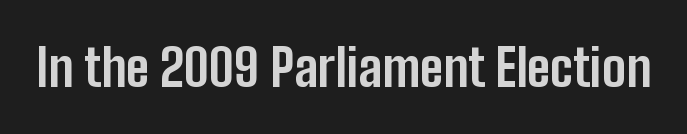
This sample uses an upright cut, with every glyph sitting square on the baseline. The letters advance in unequal steps, a hallmark of proportional type. Typesetter's note: full bold, strokes at maximum text heaviness. Serifs: no, the terminals of the letterforms are clean. Nothing unusual about the tracking: characters are spaced as the font intends. Only glyphs here, with clear space below each row.
